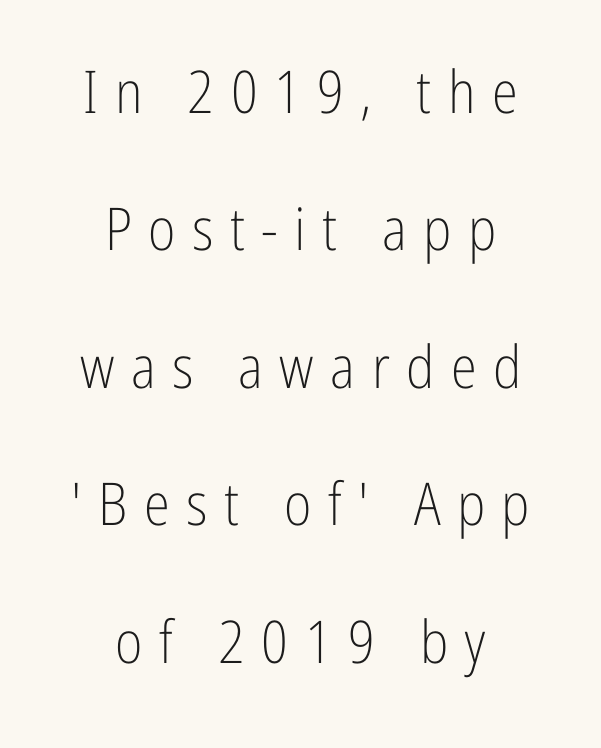
Is this a sans? Yes — the strokes have no serifs. Compared with a flush-left layout, this one balances lines on the center instead. Looks like regular typesetting: each glyph gets only the width it needs. This block would shrink considerably if given ordinary leading; it's expanded now. Does extra space separate the letters? Yes, quite a lot of it.
